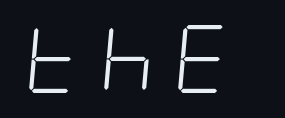
Words float on clear page, feet unadorned. There is plenty of visible air inserted between adjacent glyphs. Is the type slanted? Yes — the strokes lean at a clear angle. Nothing heavy about these letters — not bold at all.
